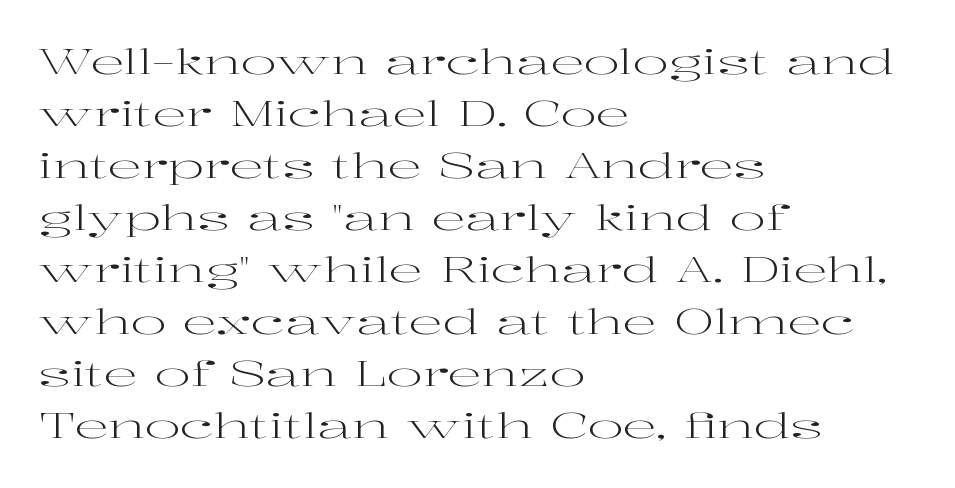
The image shows 34 px regular-weight, wide serif type, upright; set left-aligned, normal line spacing (1.53x), normal letter spacing, not underlined; high stroke contrast and a medium x-height.
